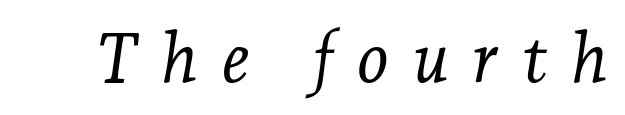
{"serif": "yes", "italic": "yes", "lean": "right", "slant_degrees": 7, "bold": "no", "weight": "light", "width": "normal", "stroke_contrast": "low", "x_height": "medium", "monospaced": "no", "underline": "no", "letter_spacing": "wide", "letter_spacing_em": 0.35, "glyph_px": 68}
